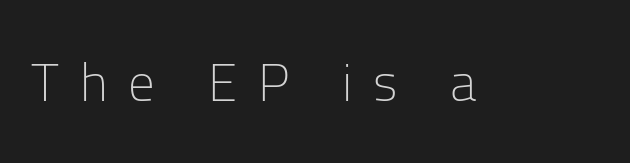
Q: Is the text bold? A: No.
Q: Is the text italic (slanted)? A: No, it is upright.
Q: Is the typeface a serif or a sans-serif typeface? A: Sans-serif.
Q: Is the text underlined? A: No.
Q: Is the spacing between letters normal or unusually wide? A: Unusually wide.
Q: Width (condensed, normal, or wide)? A: Normal.
Q: Stroke contrast? A: Low.
Q: x-height? A: Medium.
Q: Monospaced? A: No.
